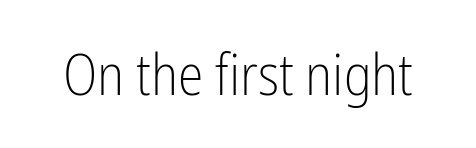
The image shows 58 px light, condensed sans-serif type, upright; set normal letter spacing, not underlined; low stroke contrast and a medium x-height.
